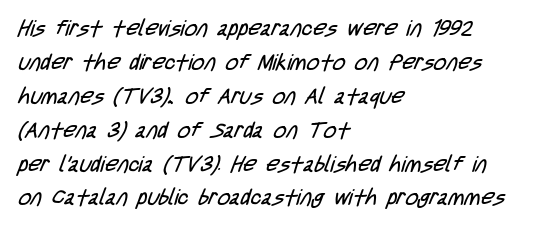
The font sits on the lighter half of the weight spectrum, regular included. Default kerning and tracking; the words read as compact shapes. The vertical gap from one line to the next is medium. Caption: multi-line text, flush left, ragged right. The glyphs are unaccompanied by any horizontal stroke below them.
